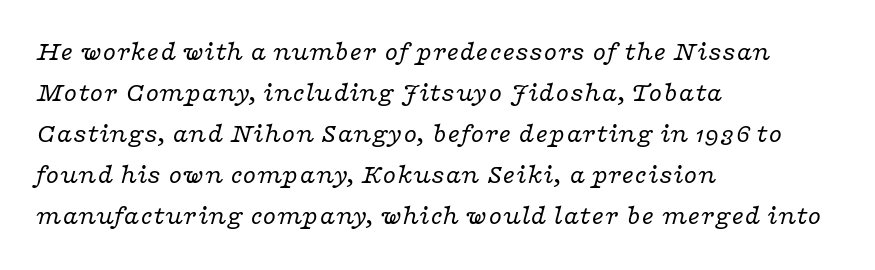
Q: Is the text bold? A: No.
Q: Is the text italic (slanted)? A: Yes, it leans right by about 16 degrees.
Q: Is the text underlined? A: No.
Q: How is the paragraph aligned? A: Left-aligned.
Q: Is the spacing between letters normal or unusually wide? A: Normal.
Q: Is the spacing between lines tight, normal or loose? A: Normal.
